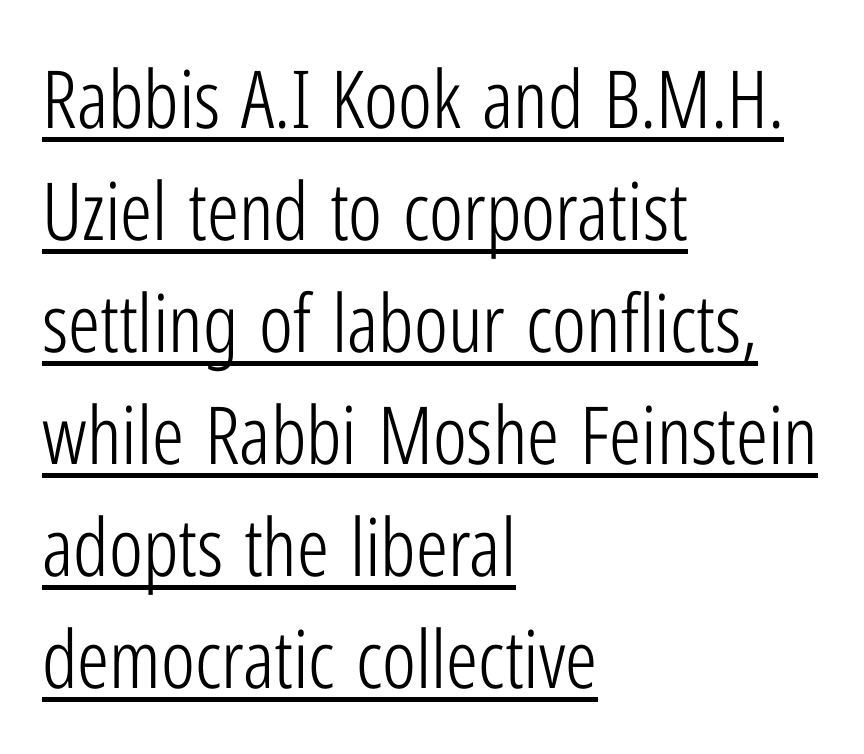
Q: Is the text bold? A: No.
Q: Is the text italic (slanted)? A: No, it is upright.
Q: Is the typeface a serif or a sans-serif typeface? A: Sans-serif.
Q: Is the text underlined? A: Yes.
Q: How is the paragraph aligned? A: Left-aligned.
Q: Is the spacing between letters normal or unusually wide? A: Normal.
Q: Is the spacing between lines tight, normal or loose? A: Normal.
Q: Width (condensed, normal, or wide)? A: Condensed.
Q: Stroke contrast? A: Low.
Q: x-height? A: Medium.
Q: Monospaced? A: No.
